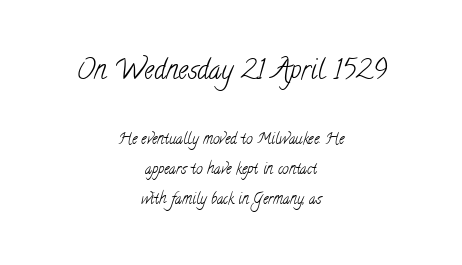
{"bold": "no", "underline": "no", "align": "center", "line_spacing": "loose", "line_spacing_ratio": 2.01, "letter_spacing": "normal", "letter_spacing_em": 0.0, "larger_block": "first", "size_ratio": 1.8, "glyph_px": 27}
